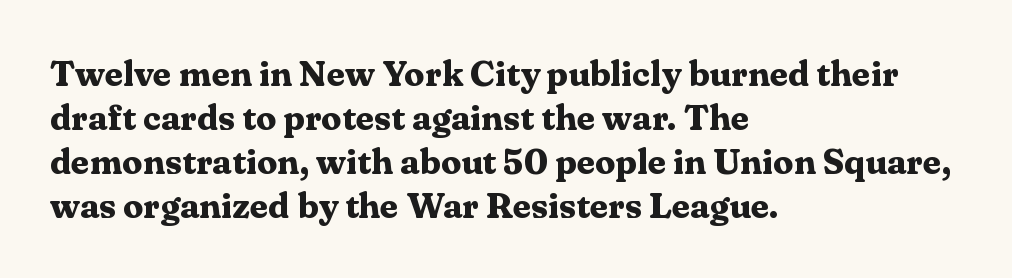
{"serif": "yes", "italic": "no", "bold": "yes", "weight": "bold", "width": "normal", "stroke_contrast": "medium", "x_height": "medium", "monospaced": "no", "underline": "no", "align": "left", "line_spacing_ratio": 1.22, "letter_spacing": "normal", "letter_spacing_em": 0.0, "glyph_px": 36}
